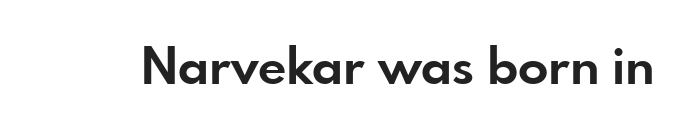
Q: Is the text bold? A: Yes.
Q: Is the text italic (slanted)? A: No, it is upright.
Q: Is the typeface a serif or a sans-serif typeface? A: Sans-serif.
Q: Is the text underlined? A: No.
Q: Is the spacing between letters normal or unusually wide? A: Normal.
Q: Width (condensed, normal, or wide)? A: Normal.
Q: Stroke contrast? A: Low.
Q: x-height? A: Small.
Q: Monospaced? A: No.
